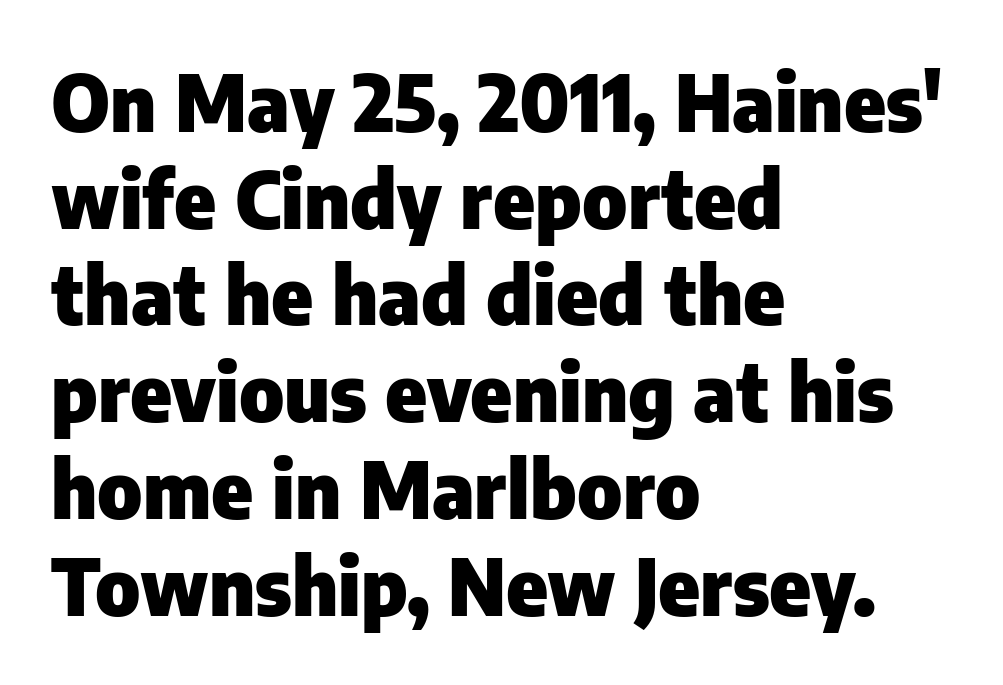
The image shows 78 px heavy sans-serif type, upright; set left-aligned, line spacing 1.24x, normal letter spacing, not underlined; low stroke contrast and a medium x-height.
